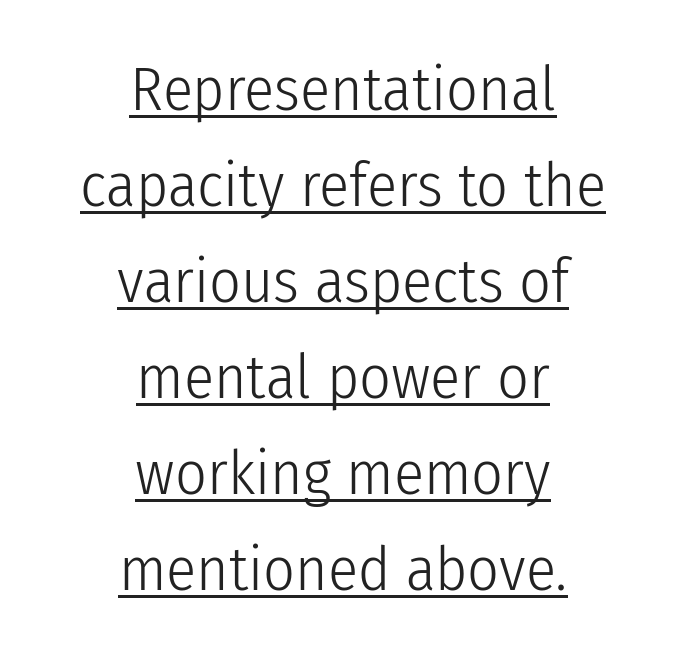
Q: Is the text bold? A: No.
Q: Is the text italic (slanted)? A: No, it is upright.
Q: Is the typeface a serif or a sans-serif typeface? A: Sans-serif.
Q: Is the text underlined? A: Yes.
Q: How is the paragraph aligned? A: Centered.
Q: Is the spacing between letters normal or unusually wide? A: Normal.
Q: Is the spacing between lines tight, normal or loose? A: Normal.
Q: Width (condensed, normal, or wide)? A: Condensed.
Q: Stroke contrast? A: Low.
Q: x-height? A: Medium.
Q: Monospaced? A: No.
